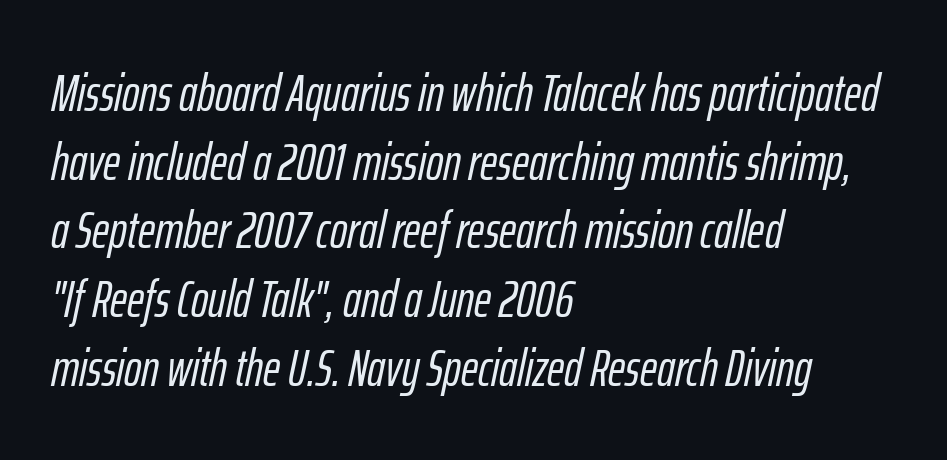
{"italic": "yes", "lean": "right", "slant_degrees": 12, "width": "condensed", "stroke_contrast": "low", "x_height": "medium", "monospaced": "no", "underline": "no", "align": "left", "line_spacing": "normal", "line_spacing_ratio": 1.32, "letter_spacing": "normal", "letter_spacing_em": 0.0, "glyph_px": 52}
